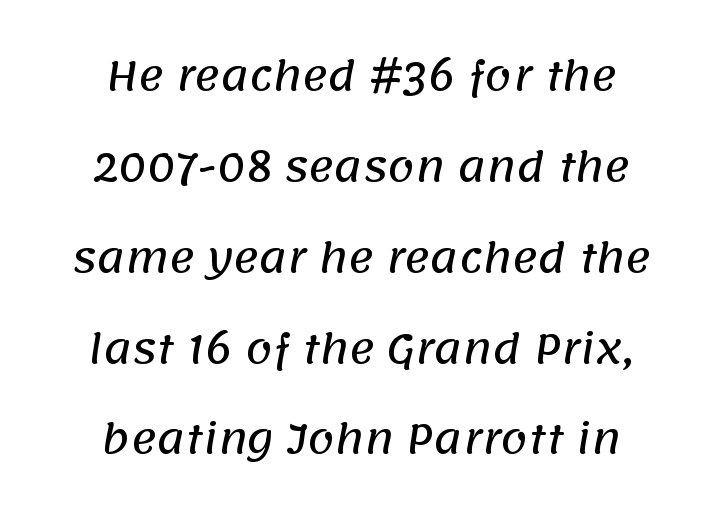
{"serif": "no", "width": "normal", "stroke_contrast": "low", "x_height": "large", "monospaced": "no", "underline": "no", "align": "center", "line_spacing": "loose", "line_spacing_ratio": 2.33, "letter_spacing": "normal", "letter_spacing_em": 0.0, "glyph_px": 39}
